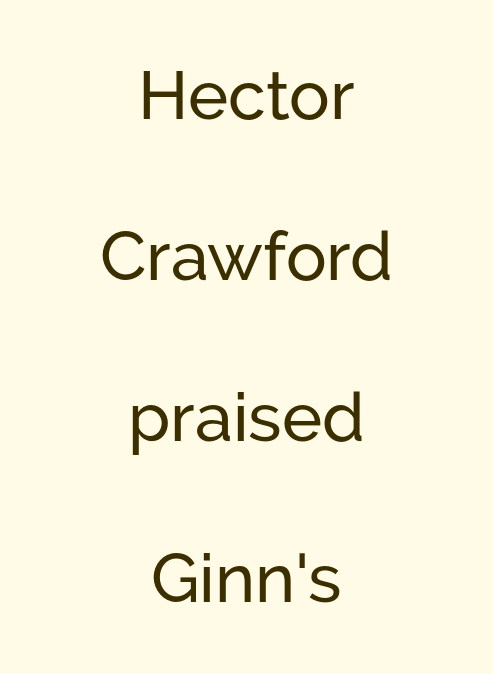
The image shows 68 px sans-serif type, upright; set centered, loose line spacing (2.37x), normal letter spacing, not underlined; low stroke contrast and a medium x-height.
